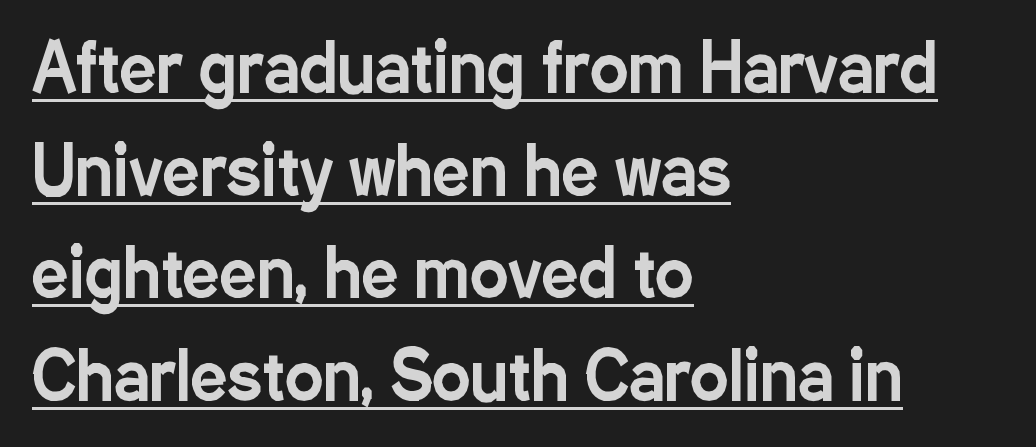
The image shows 65 px condensed sans-serif type, upright; set left-aligned, normal line spacing (1.58x), normal letter spacing, underlined; low stroke contrast and a medium x-height.
